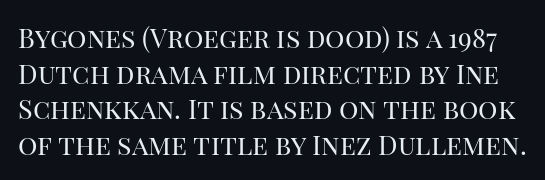
Q: Is the text bold? A: No.
Q: Is the text italic (slanted)? A: No, it is upright.
Q: Is the text underlined? A: No.
Q: Is the spacing between letters normal or unusually wide? A: Normal.
Q: Is the spacing between lines tight, normal or loose? A: Normal.
